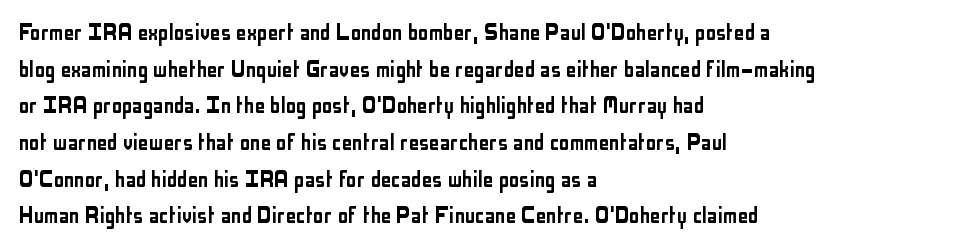
{"italic": "no", "underline": "no", "align": "left", "line_spacing": "normal", "line_spacing_ratio": 1.41, "letter_spacing": "normal", "letter_spacing_em": 0.0, "glyph_px": 26}
